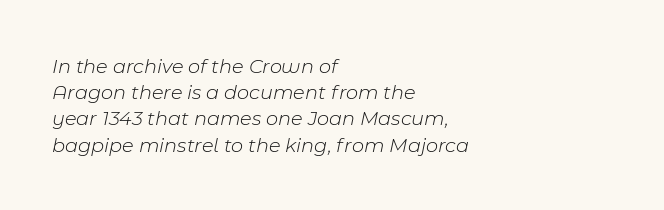
Q: Is the text bold? A: No.
Q: Is the text italic (slanted)? A: Yes, it leans right by about 11 degrees.
Q: Is the text underlined? A: No.
Q: How is the paragraph aligned? A: Left-aligned.
Q: Is the spacing between letters normal or unusually wide? A: Normal.
Q: Is the spacing between lines tight, normal or loose? A: Normal.
